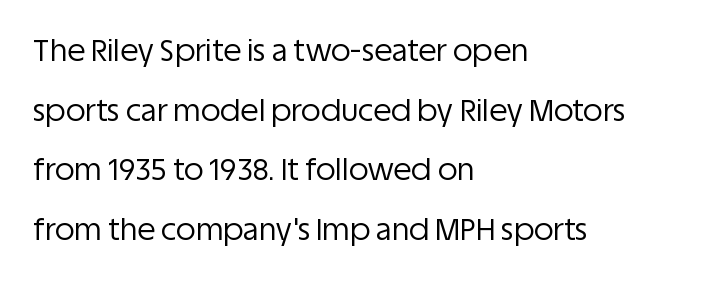
This sample trades compactness for vertical openness between lines. Layout note: lines flush left. Typographically, this falls in the sans-serif category. Posture: straight, roman, zero tilt.
